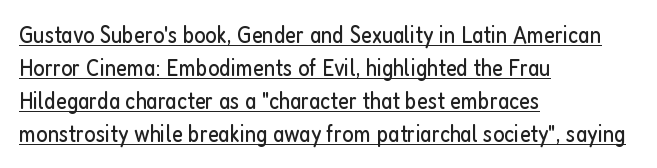
The strokes are not fattened; the text isn't bold. A classic flush-left, rag-right setting is used for this passage. Standard letterfit; no display-style spreading of the glyphs. The space between consecutive lines is moderate. Students, observe the line beneath the letters — that is underlining. Italic? Not at all — the glyphs are vertical.
